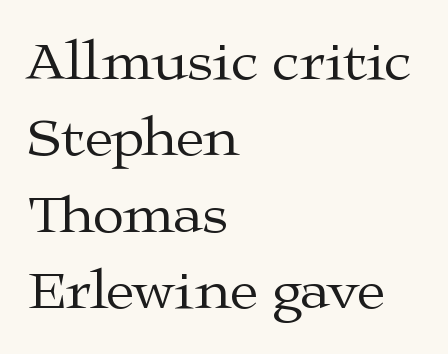
Students, observe: this is what conventionally led text looks like. The glyphs in this specimen are seriffed. Here the designer chose a conventional face with non-uniform glyph widths. Compared with a centered layout, this one pins lines to the left instead.
